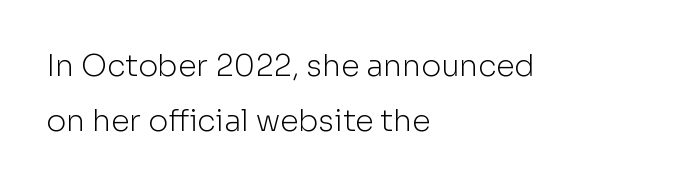
Q: Is the text bold? A: No.
Q: Is the text italic (slanted)? A: No, it is upright.
Q: Is the typeface a serif or a sans-serif typeface? A: Sans-serif.
Q: Is the text underlined? A: No.
Q: How is the paragraph aligned? A: Left-aligned.
Q: Is the spacing between letters normal or unusually wide? A: Normal.
Q: Width (condensed, normal, or wide)? A: Normal.
Q: Stroke contrast? A: Low.
Q: x-height? A: Medium.
Q: Monospaced? A: No.
